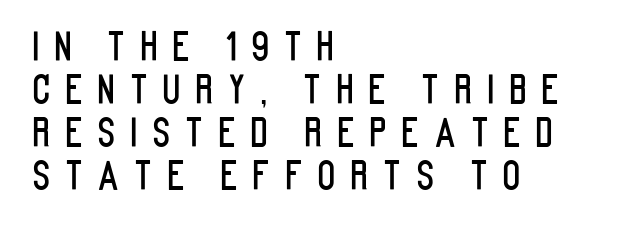
Each new line begins almost immediately beneath the previous one. The text was rendered using a sans face with plain stroke endings. The rag falls on the right side of this text block. Characters follow at a spacing far wider than the type designer built in. Spacing verdict: proportional, widths tailored to each character. Notice how the stems are strictly vertical — no italics here.
